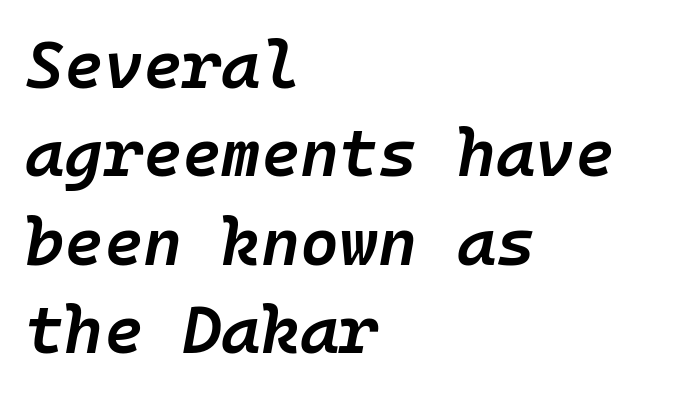
{"italic": "yes", "lean": "right", "slant_degrees": 10, "bold": "semi", "weight": "semibold", "width": "normal", "stroke_contrast": "low", "x_height": "medium", "monospaced": "yes", "underline": "no", "align": "left", "line_spacing": "normal", "line_spacing_ratio": 1.32, "letter_spacing": "normal", "letter_spacing_em": 0.0, "glyph_px": 67}
